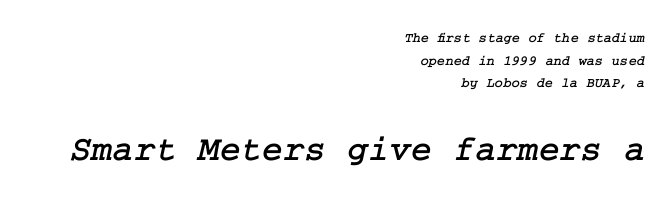
The characters display serif detailing at their extremities. This rendering uses right alignment, leaving the left contour irregular. Is the lower block the larger one? Yes — the lower block carries the bigger type. A bare baseline throughout the passage. The line texture is even and compact thanks to regular tracking.
